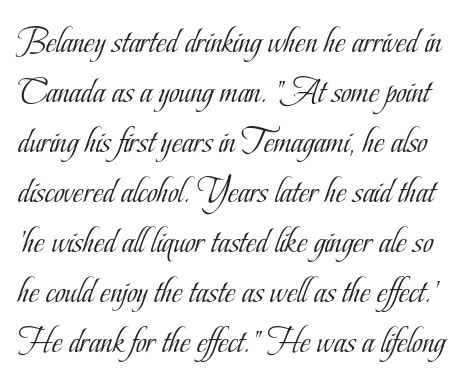
The image shows 36 px light, condensed serif type; set normal line spacing (1.39x), normal letter spacing, not underlined; low stroke contrast and a small x-height.
